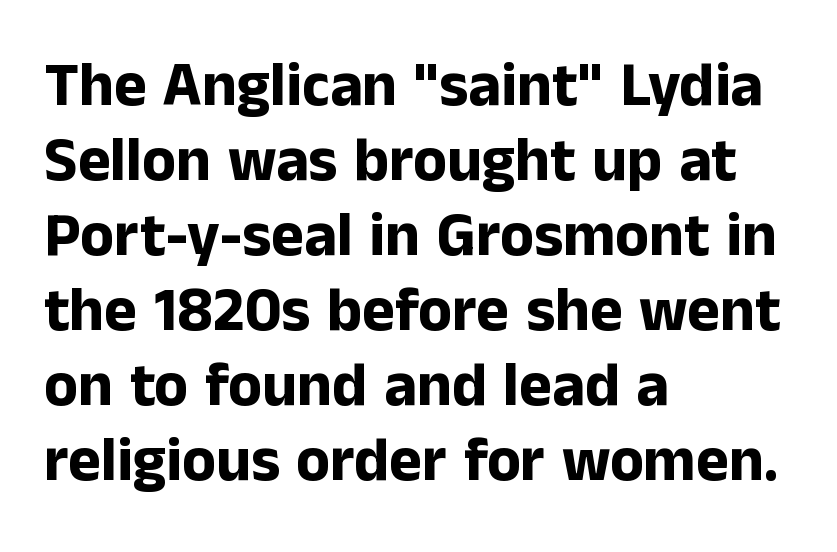
As a designer I'd log this as weight 700, bold. Underlining? Definitely not there. The type is set solid horizontally, with unmodified tracking. The typesetter chose a ragged-right arrangement here. Note the varied advance widths — an 'i' is clearly narrower than an 'm'. A typesetter would label this face a sans.
